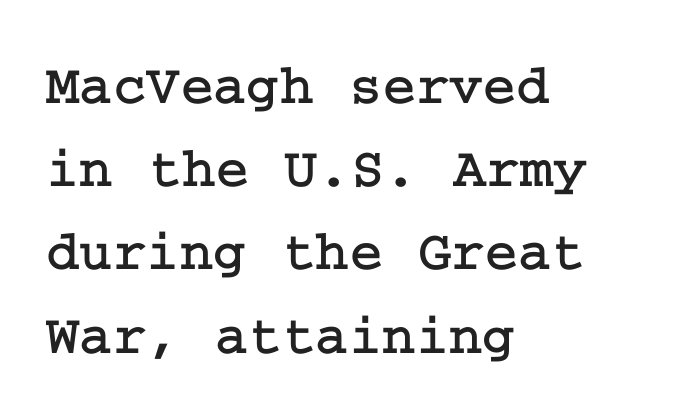
Q: Is the text italic (slanted)? A: No, it is upright.
Q: Is the typeface a serif or a sans-serif typeface? A: Serif.
Q: Is the text underlined? A: No.
Q: How is the paragraph aligned? A: Left-aligned.
Q: Is the spacing between letters normal or unusually wide? A: Normal.
Q: Is the spacing between lines tight, normal or loose? A: Normal.
Q: Width (condensed, normal, or wide)? A: Normal.
Q: Stroke contrast? A: Low.
Q: x-height? A: Medium.
